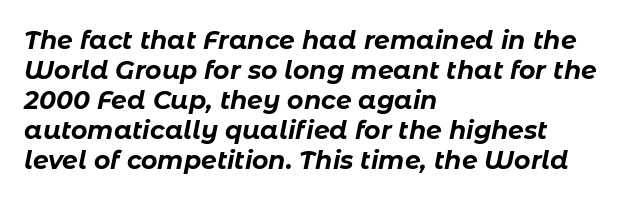
The image shows 25 px bold type, italic (leaning right); set left-aligned, line spacing 1.2x, normal letter spacing, not underlined.
